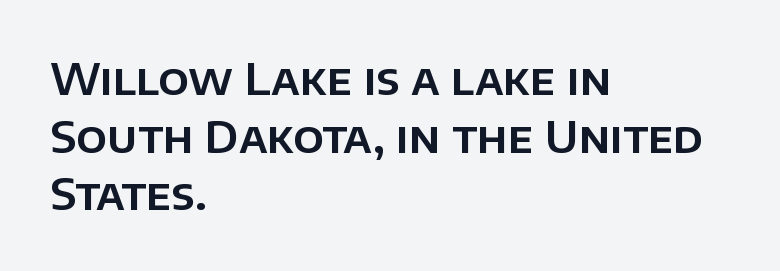
{"serif": "no", "italic": "no", "width": "normal", "stroke_contrast": "low", "x_height": "large", "monospaced": "no", "underline": "no", "align": "left", "line_spacing": "normal", "line_spacing_ratio": 1.34, "letter_spacing": "normal", "letter_spacing_em": 0.0, "glyph_px": 43}
